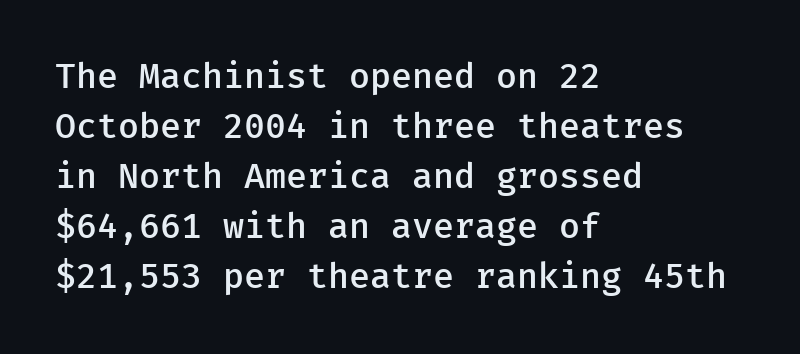
Q: Is the text bold? A: Semi-bold.
Q: Is the text italic (slanted)? A: No, it is upright.
Q: Is the typeface a serif or a sans-serif typeface? A: Sans-serif.
Q: Is the text underlined? A: No.
Q: How is the paragraph aligned? A: Left-aligned.
Q: Is the spacing between letters normal or unusually wide? A: Normal.
Q: Is the spacing between lines tight, normal or loose? A: Normal.
Q: Width (condensed, normal, or wide)? A: Normal.
Q: Stroke contrast? A: Low.
Q: x-height? A: Medium.
